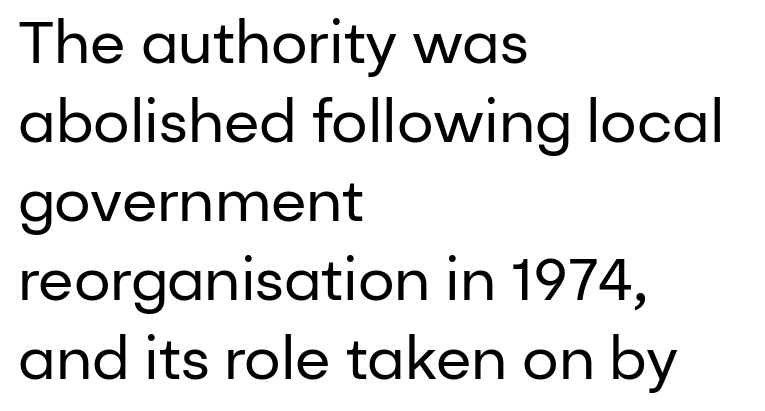
The passage shown is not bold in any degree. The glyphs are unaccompanied by any horizontal stroke below them. Do the characters align in a grid? No, the font is proportional. Where is the straight margin? On the left.
